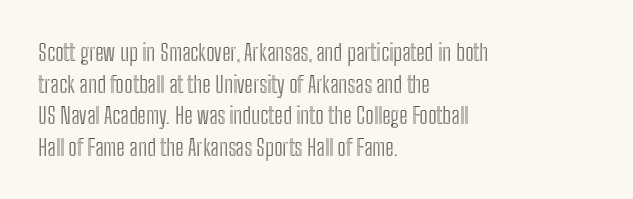
Q: Is the text italic (slanted)? A: No, it is upright.
Q: Is the text underlined? A: No.
Q: How is the paragraph aligned? A: Left-aligned.
Q: Is the spacing between letters normal or unusually wide? A: Normal.
Q: Is the spacing between lines tight, normal or loose? A: Normal.
